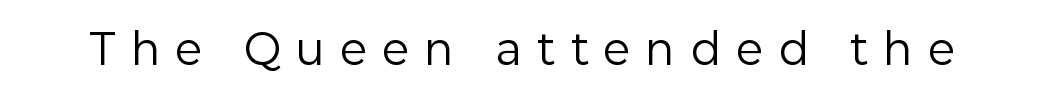
Q: Is the text bold? A: No.
Q: Is the text italic (slanted)? A: No, it is upright.
Q: Is the typeface a serif or a sans-serif typeface? A: Sans-serif.
Q: Is the text underlined? A: No.
Q: Is the spacing between letters normal or unusually wide? A: Unusually wide.
Q: Width (condensed, normal, or wide)? A: Normal.
Q: Stroke contrast? A: Low.
Q: x-height? A: Medium.
Q: Monospaced? A: No.
